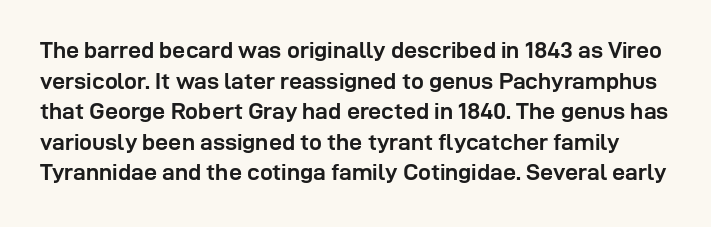
Q: Is the text bold? A: Yes.
Q: Is the text italic (slanted)? A: No, it is upright.
Q: Is the text underlined? A: No.
Q: Is the spacing between letters normal or unusually wide? A: Normal.
Q: Is the spacing between lines tight, normal or loose? A: Normal.
